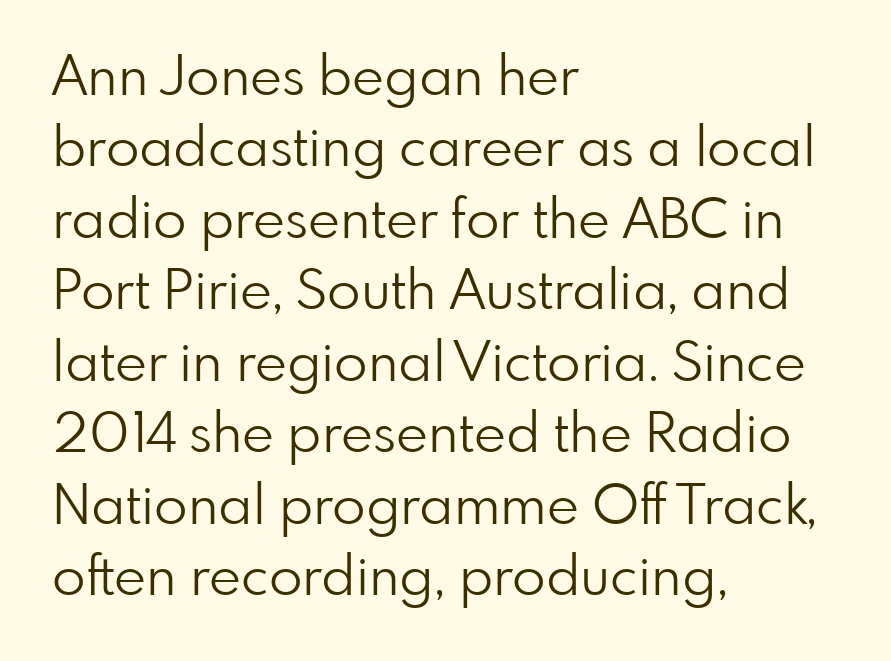
Q: Is the text bold? A: No.
Q: Is the text italic (slanted)? A: No, it is upright.
Q: Is the typeface a serif or a sans-serif typeface? A: Sans-serif.
Q: Is the text underlined? A: No.
Q: How is the paragraph aligned? A: Left-aligned.
Q: Is the spacing between letters normal or unusually wide? A: Normal.
Q: Is the spacing between lines tight, normal or loose? A: Normal.
Q: Width (condensed, normal, or wide)? A: Normal.
Q: Stroke contrast? A: Low.
Q: x-height? A: Small.
Q: Monospaced? A: No.
